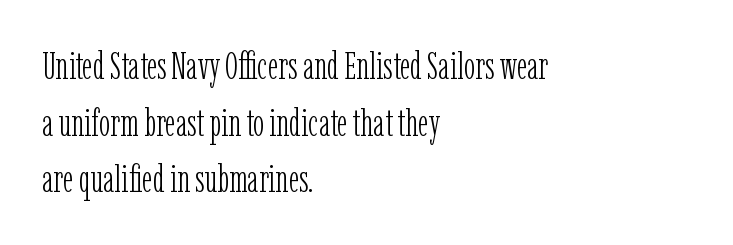
Upright lettering throughout. Horizontally, the lines are justified to the leading edge only. Do the characters align in a grid? No, the font is proportional. Weight: regular or lighter. These lines are composed in type with serifs. A clean baseline with only descenders dipping below it.
